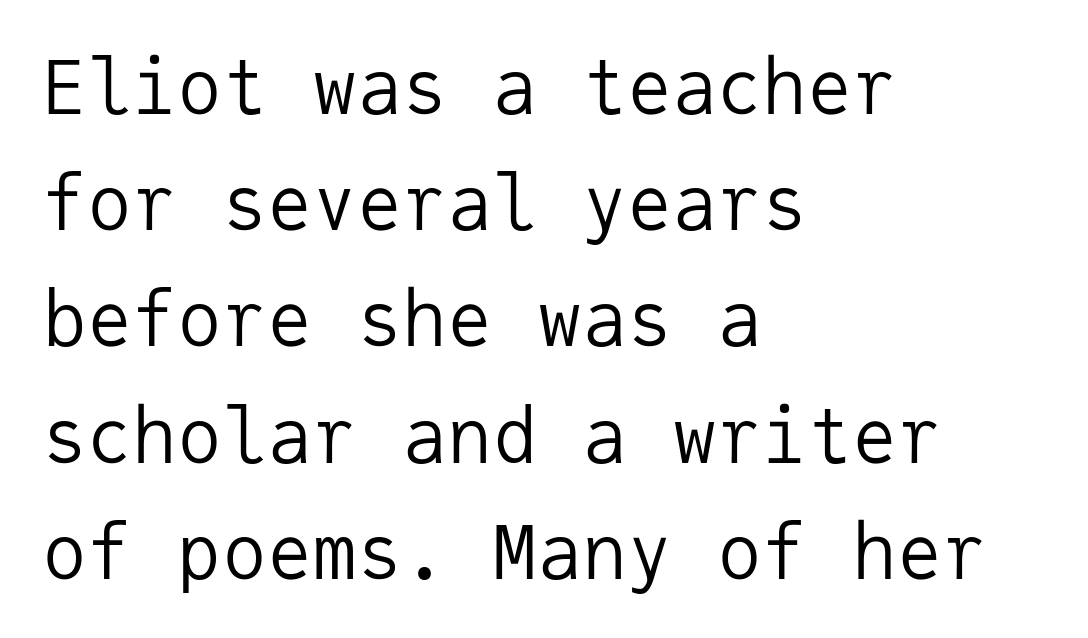
The paragraph has a hard left edge and a soft right edge. What's the leading like? Ordinary, nothing unusual. Stroke thickness stays within the range of a standard reading face or lighter. Caption: standard tracking, unaltered. This rendering features lettering with no underline. The passage shown is typed in a monospace face where columns stay perfectly aligned.
